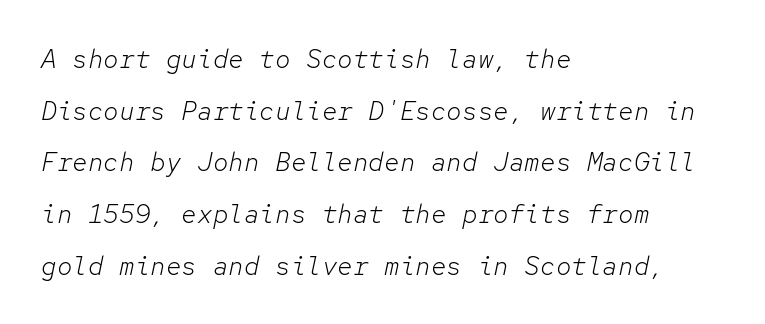
Q: Is the text bold? A: No.
Q: Is the text italic (slanted)? A: Yes, it leans right by about 12 degrees.
Q: Is the text underlined? A: No.
Q: How is the paragraph aligned? A: Left-aligned.
Q: Is the spacing between letters normal or unusually wide? A: Normal.
Q: Is the spacing between lines tight, normal or loose? A: Loose.
